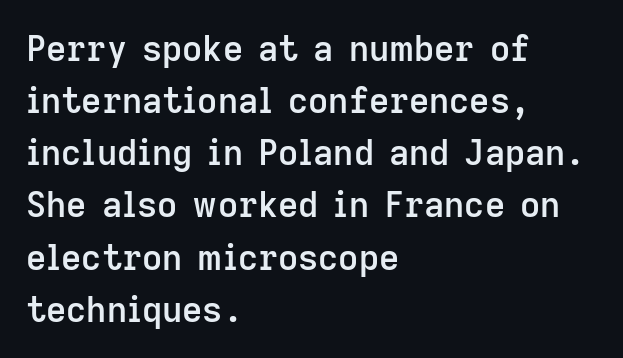
Q: Is the text bold? A: Semi-bold.
Q: Is the text italic (slanted)? A: No, it is upright.
Q: Is the typeface a serif or a sans-serif typeface? A: Sans-serif.
Q: Is the text underlined? A: No.
Q: How is the paragraph aligned? A: Left-aligned.
Q: Is the spacing between letters normal or unusually wide? A: Normal.
Q: Is the spacing between lines tight, normal or loose? A: Normal.
Q: Width (condensed, normal, or wide)? A: Normal.
Q: Stroke contrast? A: Low.
Q: x-height? A: Medium.
Q: Monospaced? A: No.
